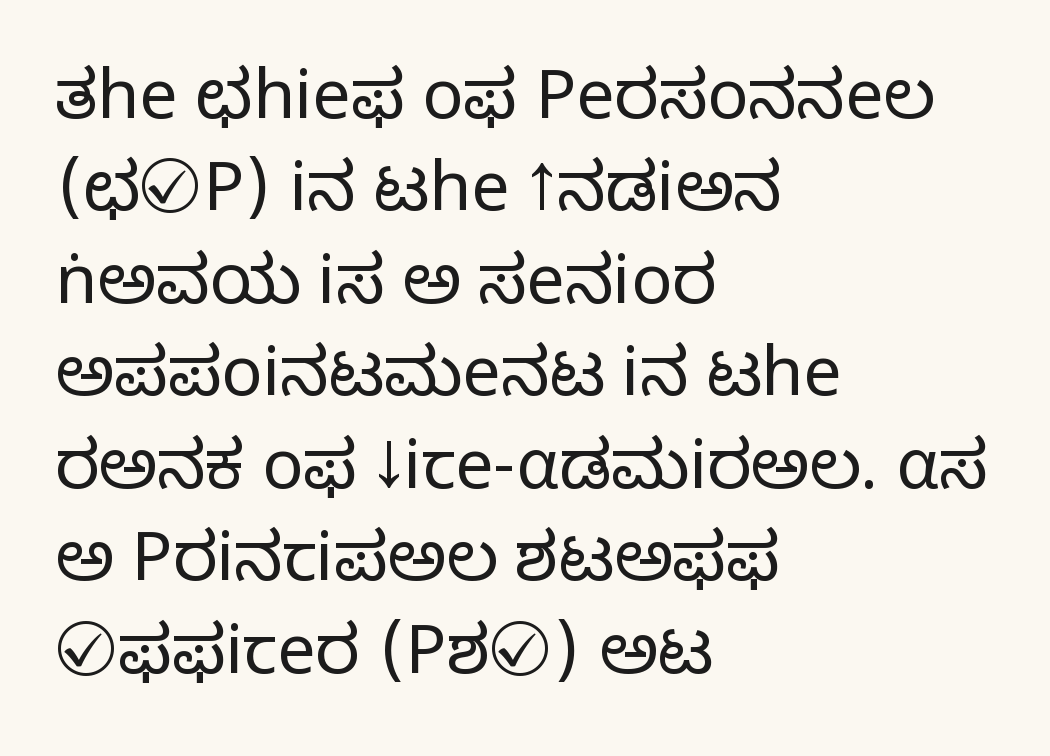
The image shows 68 px light sans-serif type, upright; set left-aligned, normal line spacing (1.36x), normal letter spacing, not underlined; low stroke contrast and a medium x-height.
